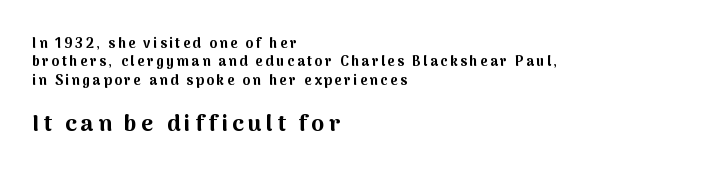
{"italic": "no", "bold": "yes", "underline": "no", "align": "left", "line_spacing": "normal", "line_spacing_ratio": 1.32, "larger_block": "second", "size_ratio": 1.64, "glyph_px": 23}
